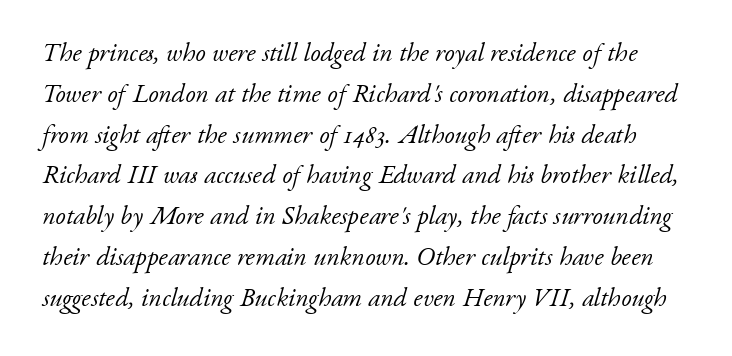
The image shows 26 px text type, italic (leaning right); set normal line spacing (1.57x), normal letter spacing, not underlined.
